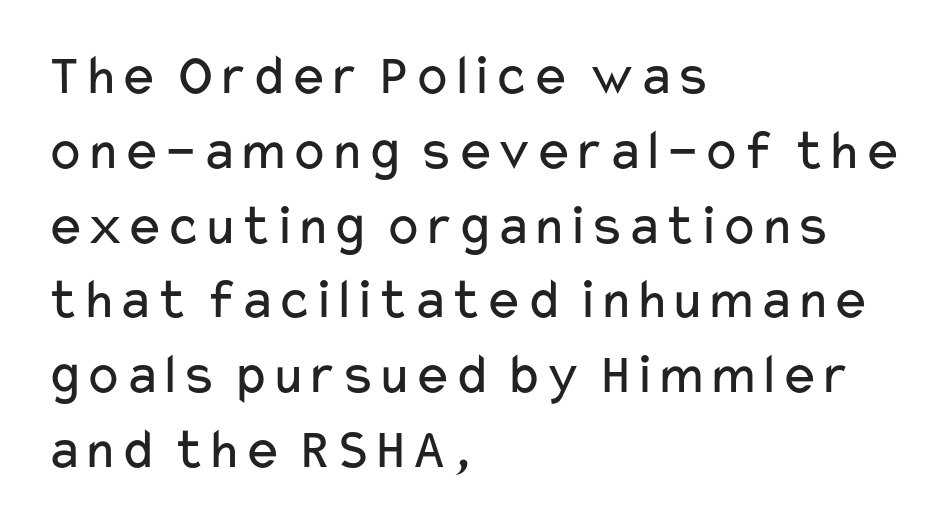
The image shows 58 px regular-weight, wide sans-serif type, upright; set left-aligned, normal line spacing (1.29x), normal letter spacing, not underlined; low stroke contrast and a medium x-height.
